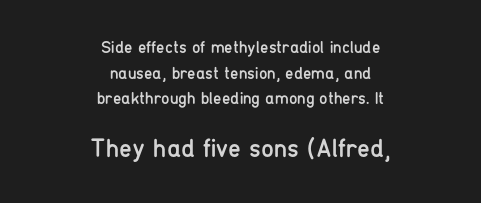
Q: Is the text bold? A: No.
Q: Is the text italic (slanted)? A: No, it is upright.
Q: Is the text underlined? A: No.
Q: How is the paragraph aligned? A: Centered.
Q: Is the spacing between letters normal or unusually wide? A: Normal.
Q: Is the spacing between lines tight, normal or loose? A: Normal.
Q: Which block of text is set in a larger size, the first (top) or the second (bottom)? A: The second (bottom) one.
